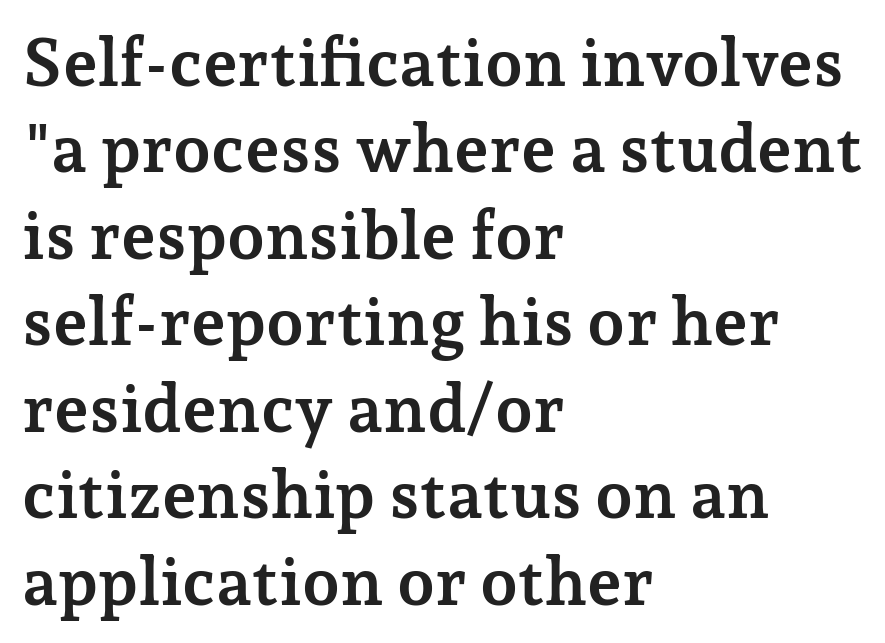
Check the space under the baseline: it is left empty. To sum up the face: it has serifs. Layout note: lines flush left. Notice how descenders clear the ascenders below comfortably — that's standard leading. Honestly, the letter spacing is just normal — you wouldn't notice it. This is heavy type, rendered in bold.
